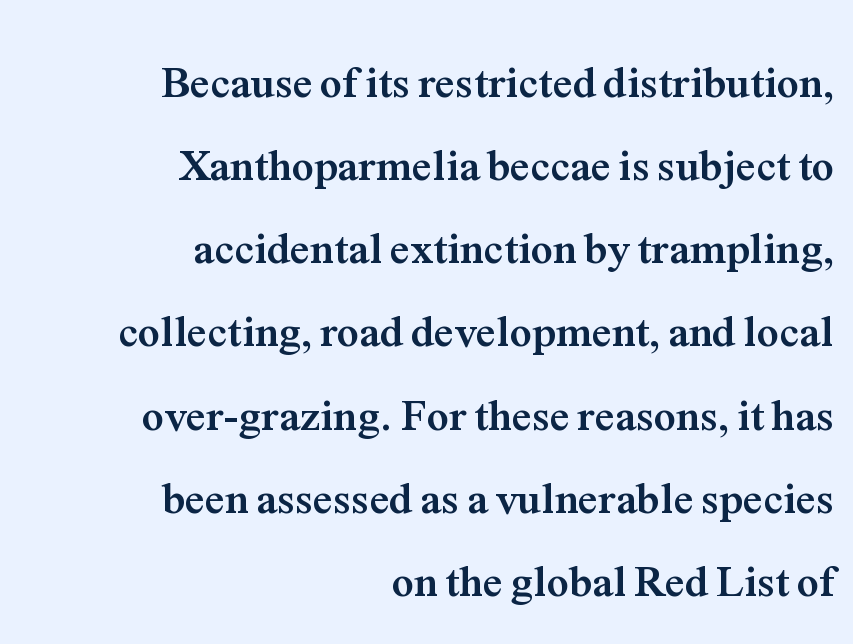
The image shows 44 px semibold serif type, upright; set right-aligned, line spacing 1.89x, normal letter spacing, not underlined; medium stroke contrast and a medium x-height.
